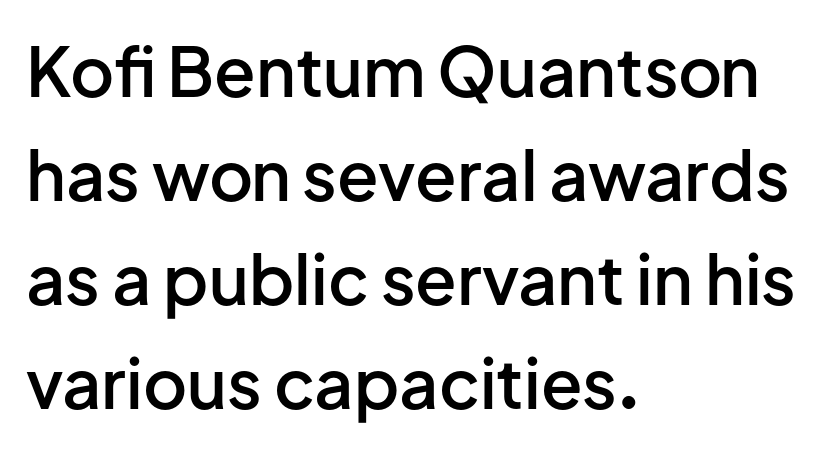
{"serif": "no", "italic": "no", "bold": "semi", "weight": "semibold", "width": "normal", "stroke_contrast": "low", "x_height": "medium", "monospaced": "no", "underline": "no", "align": "left", "line_spacing": "normal", "line_spacing_ratio": 1.53, "letter_spacing": "normal", "letter_spacing_em": 0.0, "glyph_px": 68}
